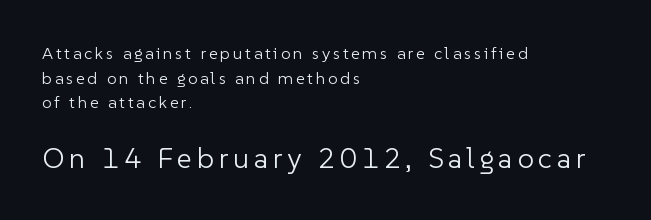
This sample keeps an unexceptional amount of space between lines. A typesetter would label this face a sans. Proportional: the letters do not fall into vertical columns. Weight: not bold — regular or lighter. Posture: straight, roman, zero tilt. Here the second block reads like a headline and the first like body copy.
